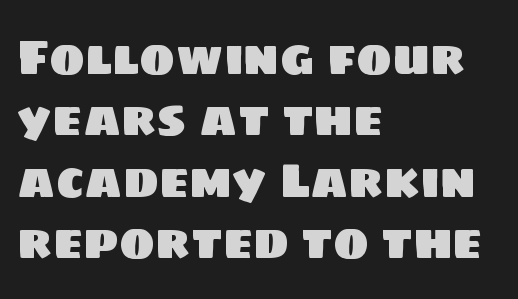
Q: Is the typeface a serif or a sans-serif typeface? A: Sans-serif.
Q: Is the text underlined? A: No.
Q: How is the paragraph aligned? A: Left-aligned.
Q: Is the spacing between letters normal or unusually wide? A: Normal.
Q: Is the spacing between lines tight, normal or loose? A: Normal.
Q: Width (condensed, normal, or wide)? A: Normal.
Q: Stroke contrast? A: Low.
Q: x-height? A: Large.
Q: Monospaced? A: No.
